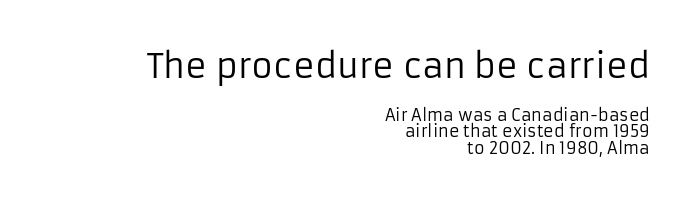
Q: Is the text bold? A: No.
Q: Is the text italic (slanted)? A: No, it is upright.
Q: Is the typeface a serif or a sans-serif typeface? A: Sans-serif.
Q: Is the text underlined? A: No.
Q: How is the paragraph aligned? A: Right-aligned.
Q: Is the spacing between letters normal or unusually wide? A: Normal.
Q: Is the spacing between lines tight, normal or loose? A: Tight.
Q: Which block of text is set in a larger size, the first (top) or the second (bottom)? A: The first (top) one.
Q: Width (condensed, normal, or wide)? A: Normal.
Q: Stroke contrast? A: Low.
Q: x-height? A: Medium.
Q: Monospaced? A: No.
